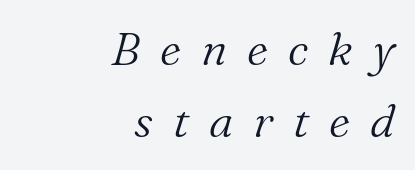
{"serif": "yes", "italic": "yes", "lean": "right", "slant_degrees": 16, "bold": "no", "weight": "light", "width": "normal", "stroke_contrast": "medium", "x_height": "medium", "monospaced": "no", "underline": "no", "align": "right", "line_spacing": "normal", "line_spacing_ratio": 1.57, "letter_spacing": "wide", "letter_spacing_em": 0.43, "glyph_px": 46}
